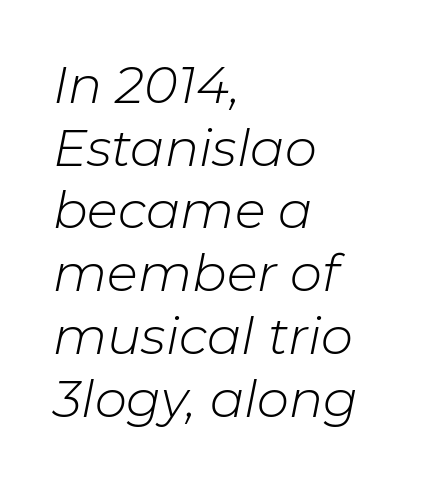
The image shows 51 px light type, italic (leaning right); set left-aligned, line spacing 1.23x, normal letter spacing, not underlined; low stroke contrast and a medium x-height.
